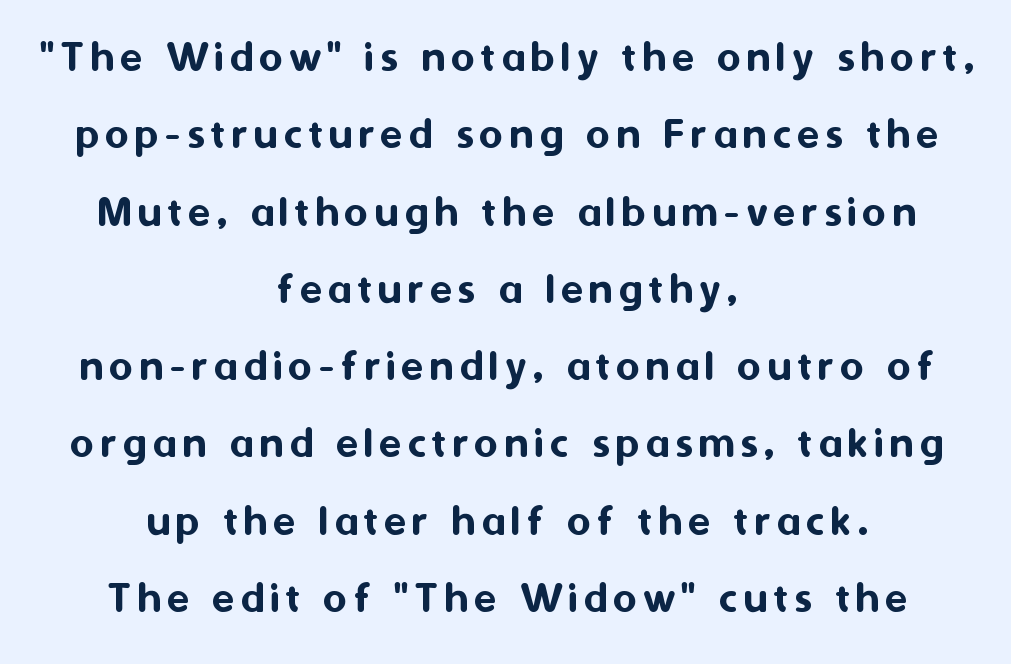
{"serif": "no", "italic": "no", "width": "normal", "stroke_contrast": "medium", "x_height": "medium", "monospaced": "no", "underline": "no", "align": "center", "line_spacing": "normal", "line_spacing_ratio": 1.68, "glyph_px": 46}
